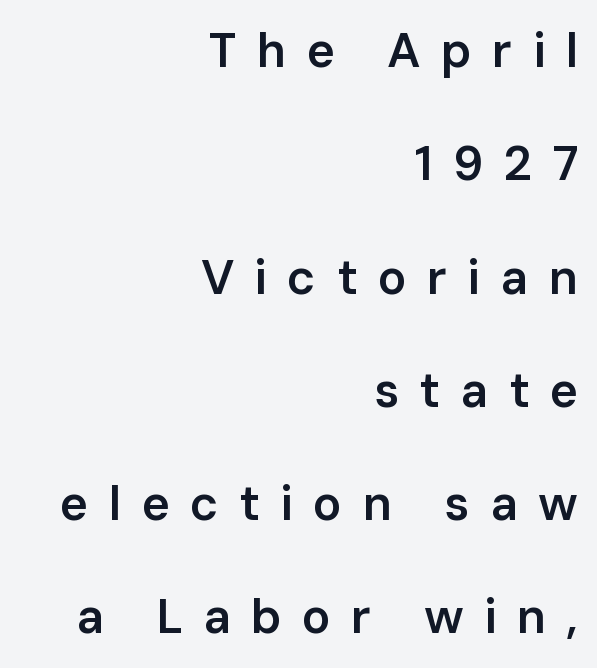
{"serif": "no", "italic": "no", "bold": "semi", "weight": "semibold", "width": "normal", "stroke_contrast": "low", "x_height": "medium", "monospaced": "no", "underline": "no", "align": "right", "line_spacing": "loose", "line_spacing_ratio": 2.36, "letter_spacing": "wide", "letter_spacing_em": 0.42, "glyph_px": 48}
